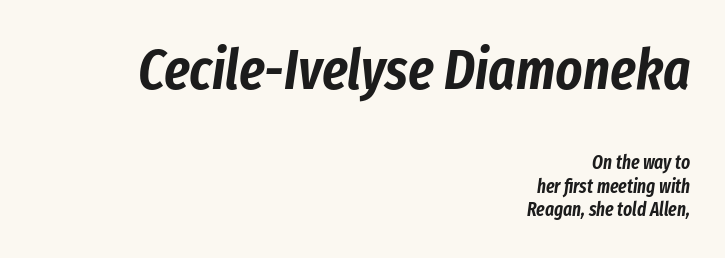
{"italic": "yes", "lean": "right", "slant_degrees": 8, "width": "condensed", "stroke_contrast": "low", "x_height": "medium", "monospaced": "no", "underline": "no", "align": "right", "line_spacing_ratio": 1.24, "letter_spacing": "normal", "letter_spacing_em": 0.0, "larger_block": "first", "size_ratio": 3.0, "glyph_px": 57}
